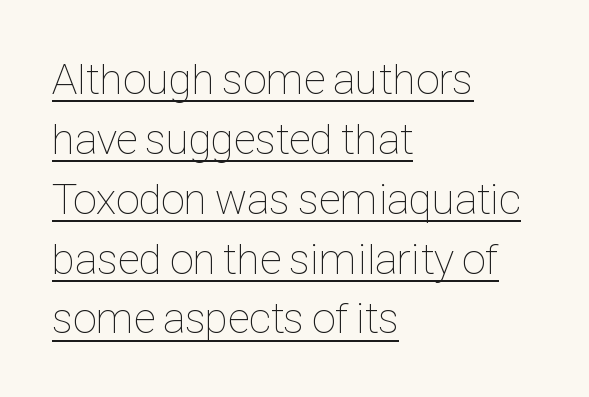
Q: Is the text bold? A: No.
Q: Is the text italic (slanted)? A: No, it is upright.
Q: Is the text underlined? A: Yes.
Q: How is the paragraph aligned? A: Left-aligned.
Q: Is the spacing between letters normal or unusually wide? A: Normal.
Q: Is the spacing between lines tight, normal or loose? A: Normal.
Q: Width (condensed, normal, or wide)? A: Condensed.
Q: Stroke contrast? A: Low.
Q: x-height? A: Medium.
Q: Monospaced? A: No.
